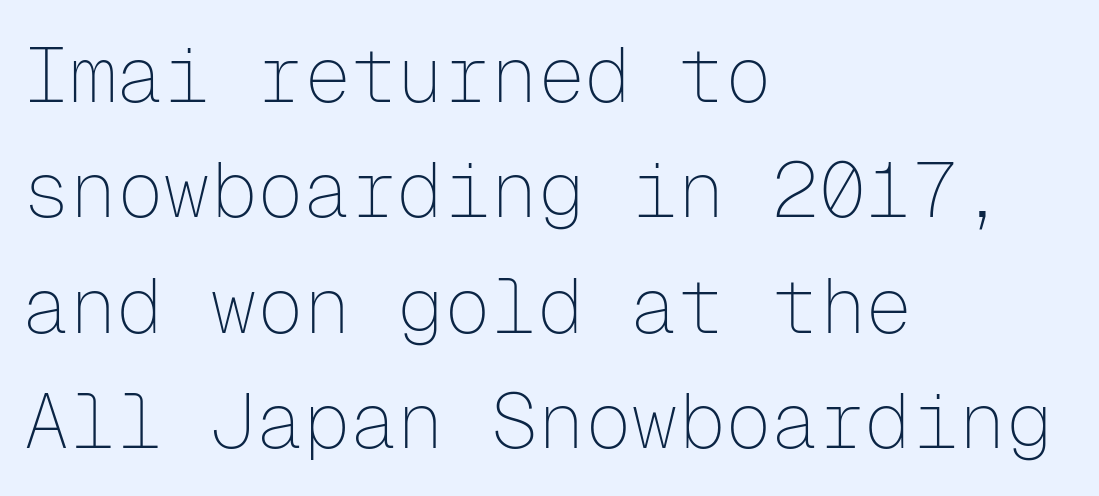
{"serif": "no", "italic": "no", "bold": "no", "weight": "thin", "width": "normal", "stroke_contrast": "low", "x_height": "medium", "monospaced": "yes", "underline": "no", "align": "left", "line_spacing": "normal", "line_spacing_ratio": 1.48, "letter_spacing": "normal", "letter_spacing_em": 0.0, "glyph_px": 78}
